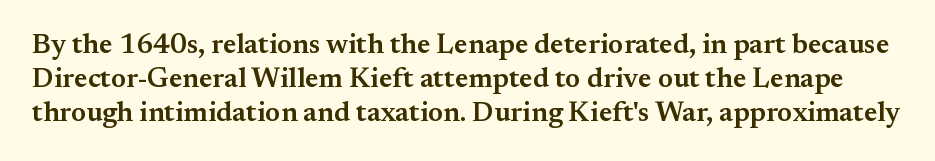
Q: Is the text bold? A: Semi-bold.
Q: Is the text italic (slanted)? A: No, it is upright.
Q: Is the typeface a serif or a sans-serif typeface? A: Serif.
Q: Is the text underlined? A: No.
Q: Is the spacing between letters normal or unusually wide? A: Normal.
Q: Width (condensed, normal, or wide)? A: Normal.
Q: Stroke contrast? A: Medium.
Q: x-height? A: Small.
Q: Monospaced? A: No.
